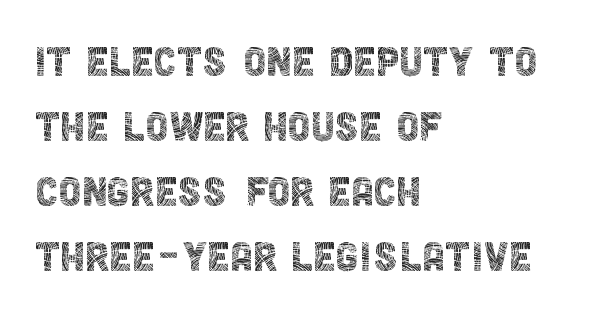
{"serif": "no", "italic": "no", "bold": "no", "weight": "thin", "width": "condensed", "x_height": "large", "monospaced": "no", "underline": "no", "align": "left", "line_spacing": "normal", "line_spacing_ratio": 1.25, "letter_spacing": "normal", "letter_spacing_em": 0.0, "glyph_px": 52}
